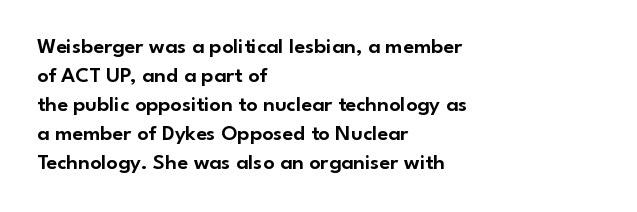
Q: Is the text italic (slanted)? A: No, it is upright.
Q: Is the text underlined? A: No.
Q: How is the paragraph aligned? A: Left-aligned.
Q: Is the spacing between letters normal or unusually wide? A: Normal.
Q: Is the spacing between lines tight, normal or loose? A: Normal.
